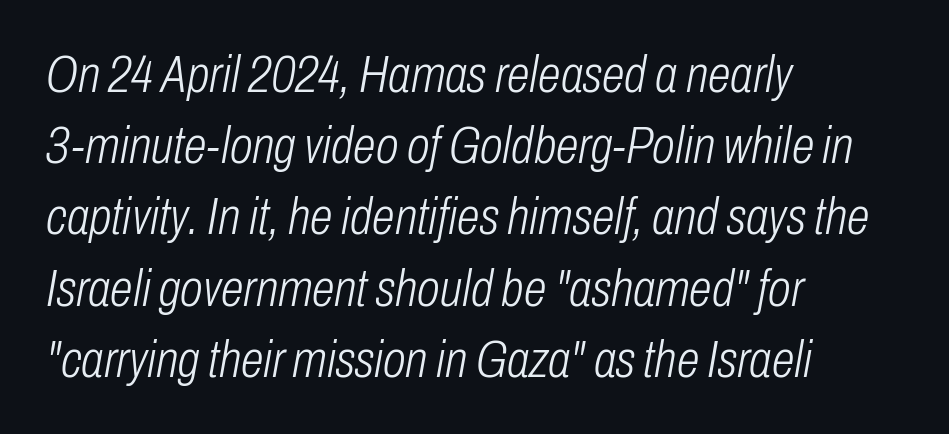
The image shows 52 px light, condensed type, italic (leaning right); set left-aligned, normal line spacing (1.37x), normal letter spacing, not underlined; low stroke contrast and a medium x-height.
